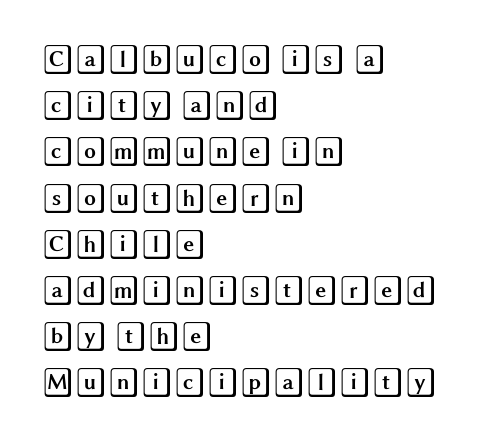
The image shows 30 px wide type, upright; set left-aligned, normal line spacing (1.54x), normal letter spacing, not underlined; a large x-height.
